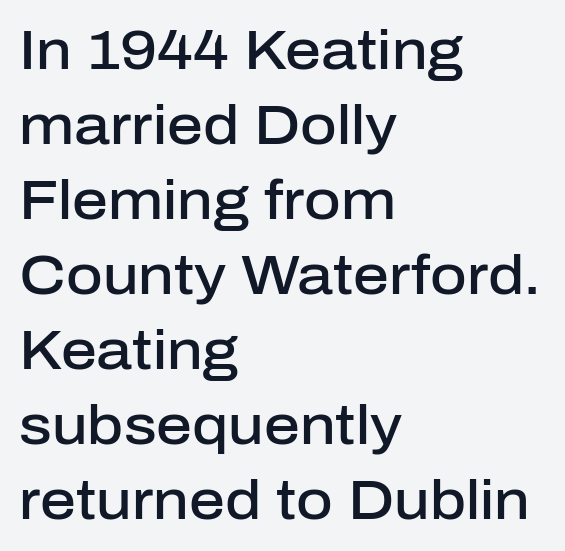
{"serif": "no", "italic": "no", "bold": "semi", "weight": "semibold", "width": "normal", "stroke_contrast": "low", "x_height": "medium", "monospaced": "no", "underline": "no", "align": "left", "line_spacing": "normal", "line_spacing_ratio": 1.34, "letter_spacing": "normal", "letter_spacing_em": 0.0, "glyph_px": 56}
